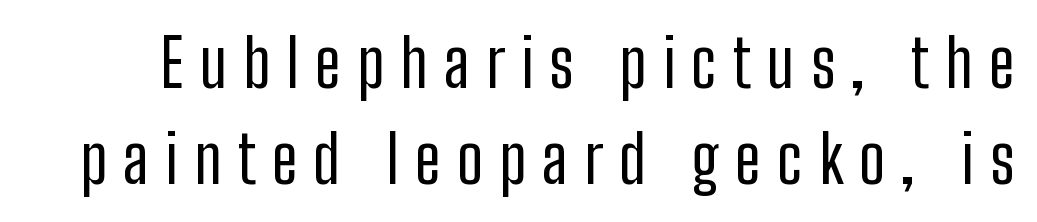
{"serif": "no", "italic": "no", "bold": "no", "weight": "regular", "width": "condensed", "stroke_contrast": "low", "x_height": "medium", "monospaced": "no", "underline": "no", "line_spacing": "normal", "line_spacing_ratio": 1.48, "letter_spacing": "wide", "letter_spacing_em": 0.25, "glyph_px": 65}
